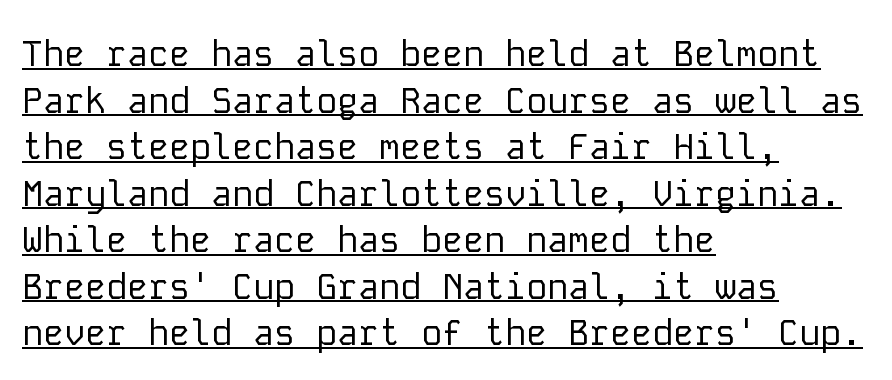
{"serif": "no", "italic": "no", "bold": "no", "weight": "regular", "width": "normal", "stroke_contrast": "low", "x_height": "medium", "monospaced": "yes", "underline": "yes", "align": "left", "line_spacing": "normal", "line_spacing_ratio": 1.33, "letter_spacing": "normal", "letter_spacing_em": 0.0, "glyph_px": 35}
